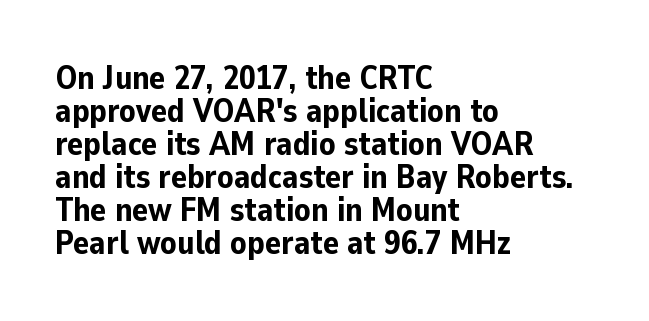
{"serif": "no", "italic": "no", "bold": "yes", "weight": "bold", "width": "normal", "stroke_contrast": "low", "x_height": "medium", "monospaced": "no", "underline": "no", "align": "left", "line_spacing": "tight", "line_spacing_ratio": 1.0, "letter_spacing": "normal", "letter_spacing_em": 0.0, "glyph_px": 33}
